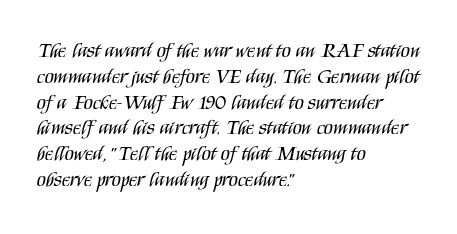
Visually the block forms a straight wall on the left and a jagged coastline on the right. This sample uses plain, unmodified letter spacing. The face looks like a standard text weight, possibly lighter. Check under the words: just untouched page.
